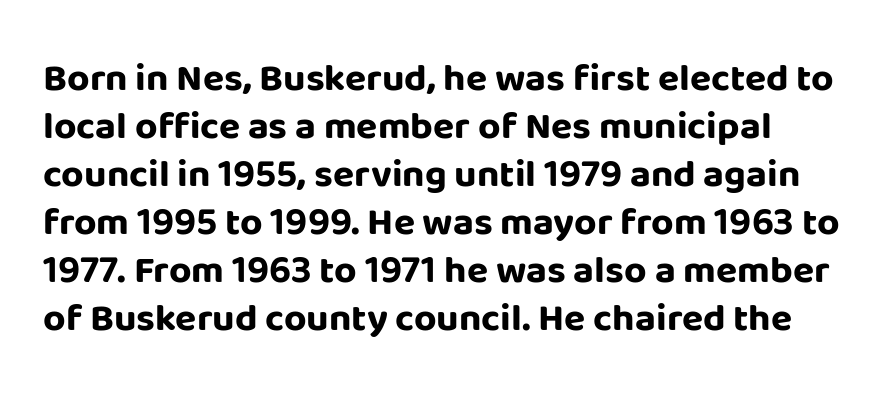
The font family rendered here belongs to the sans-serif group. Is the letter spacing exaggerated? No — it looks like the ordinary default. Do the letters lean? They stand straight. Clear beneath every line of the passage.
